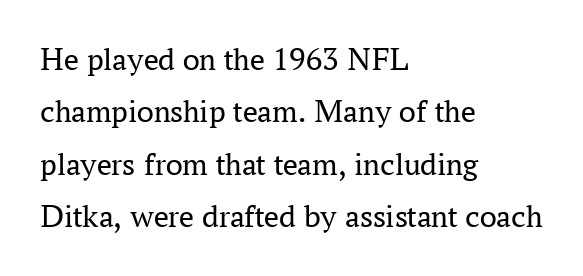
The image shows 33 px regular-weight serif type, upright; set left-aligned, normal line spacing (1.59x), normal letter spacing, not underlined; medium stroke contrast and a medium x-height.
